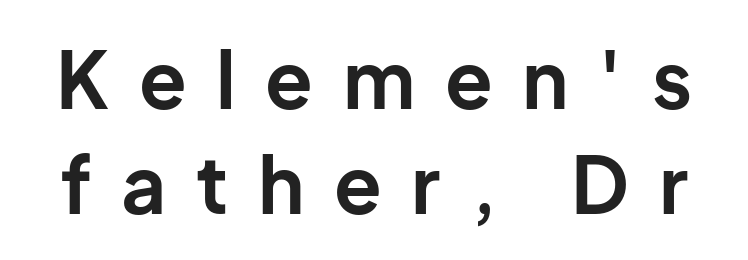
The image shows 78 px bold sans-serif type, upright; set normal line spacing (1.34x), unusually wide letter spacing (+0.38 em), not underlined; low stroke contrast and a medium x-height.
